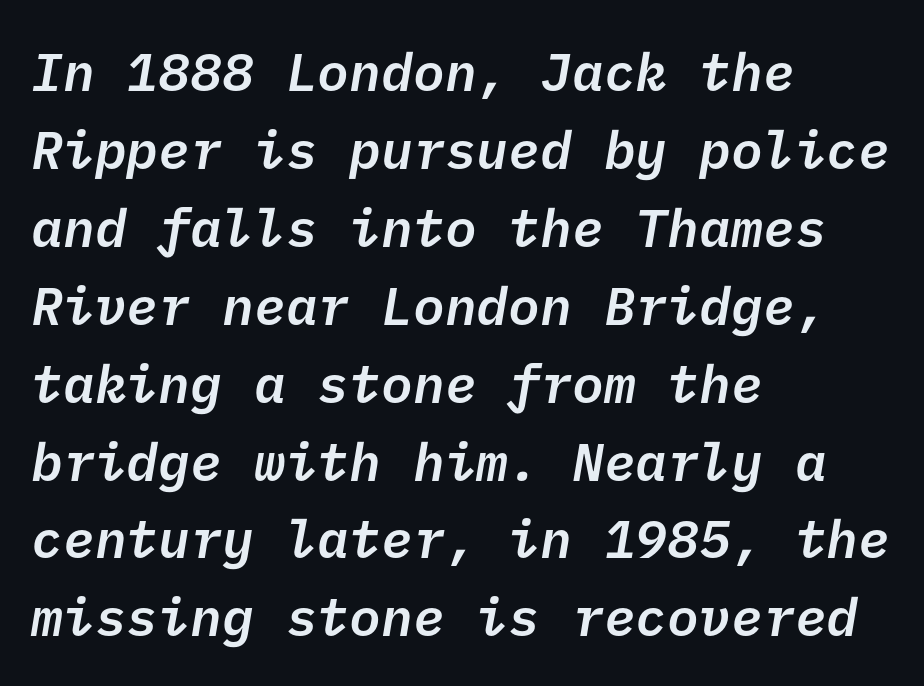
Q: Is the text bold? A: Semi-bold.
Q: Is the typeface a serif or a sans-serif typeface? A: Sans-serif.
Q: Is the text underlined? A: No.
Q: How is the paragraph aligned? A: Left-aligned.
Q: Is the spacing between letters normal or unusually wide? A: Normal.
Q: Is the spacing between lines tight, normal or loose? A: Normal.
Q: Width (condensed, normal, or wide)? A: Normal.
Q: Stroke contrast? A: Low.
Q: x-height? A: Medium.
